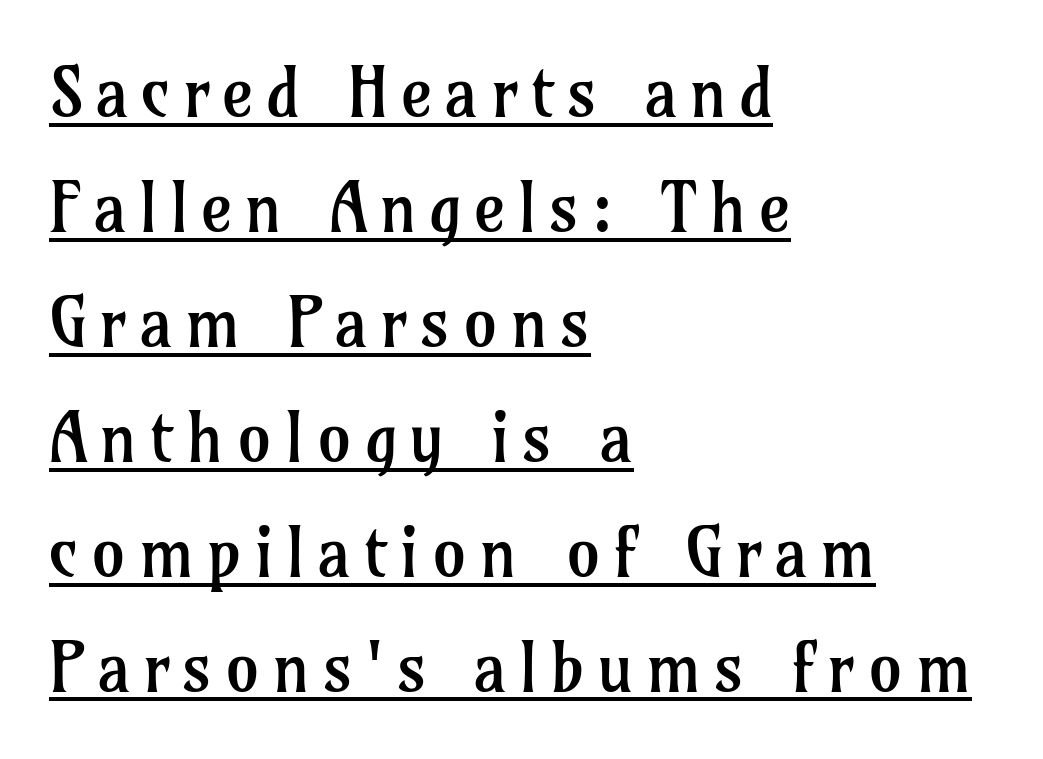
Do the letters lean? They stand straight. Vertically, the passage feels balanced, rows spaced as you'd expect. Underlining? Definitely there. The face used here is proportionally spaced, like ordinary book or web type. The paragraph shown leans on its left margin. The typeface has the unassuming heft of standard copy or less.
